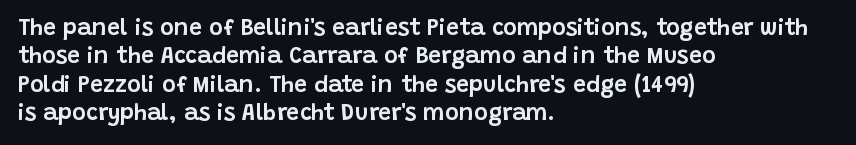
One-word summary of the alignment: left. These lines keep a tight, regular rhythm from letter to letter. Letters rest on an invisible, unmarked baseline. In terms of posture, this sample is upright.
